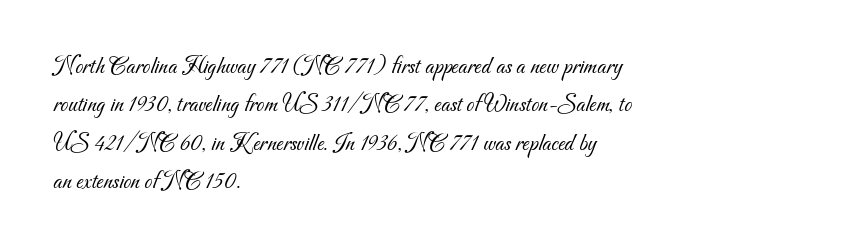
The image shows 25 px text type; set left-aligned, normal line spacing (1.54x), normal letter spacing, not underlined.
